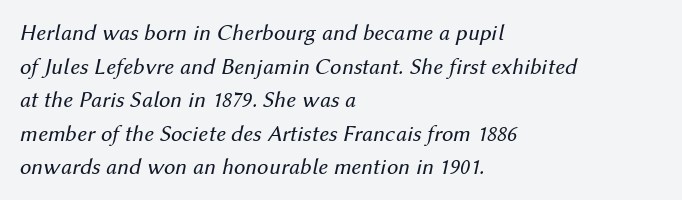
{"italic": "yes", "lean": "right", "slant_degrees": 12, "bold": "no", "underline": "no", "align": "left", "line_spacing": "normal", "line_spacing_ratio": 1.46, "letter_spacing": "normal", "letter_spacing_em": 0.0, "glyph_px": 23}
